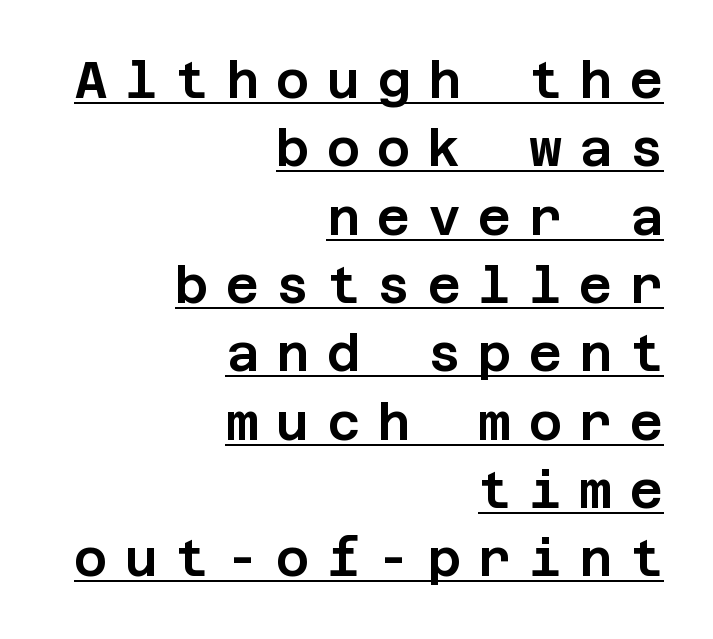
{"serif": "no", "italic": "no", "width": "normal", "stroke_contrast": "low", "x_height": "large", "underline": "yes", "align": "right", "line_spacing": "normal", "line_spacing_ratio": 1.34, "letter_spacing": "wide", "letter_spacing_em": 0.34, "glyph_px": 51}
